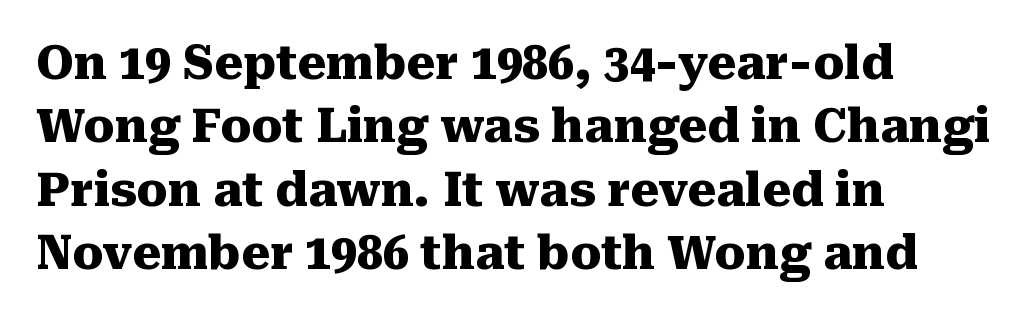
The strip under each line holds only bare page. Look at the tracking — it's just the regular setting, nothing added. The face used here is proportionally spaced, like ordinary book or web type. How heavy is the stroke? Heavy — this is a bold. Baseline-to-baseline distance is the conventional proportion of letter height. These lines were composed using upright roman letters.
